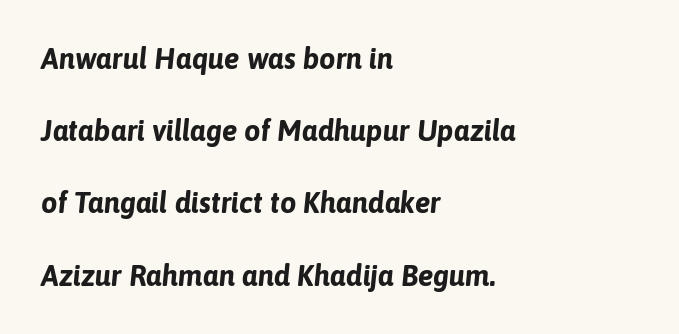
Q: Is the text bold? A: Yes.
Q: Is the text italic (slanted)? A: Yes, it leans right by about 6 degrees.
Q: Is the text underlined? A: No.
Q: How is the paragraph aligned? A: Left-aligned.
Q: Is the spacing between letters normal or unusually wide? A: Normal.
Q: Is the spacing between lines tight, normal or loose? A: Loose.
Q: Width (condensed, normal, or wide)? A: Normal.
Q: Stroke contrast? A: Low.
Q: x-height? A: Medium.
Q: Monospaced? A: No.
